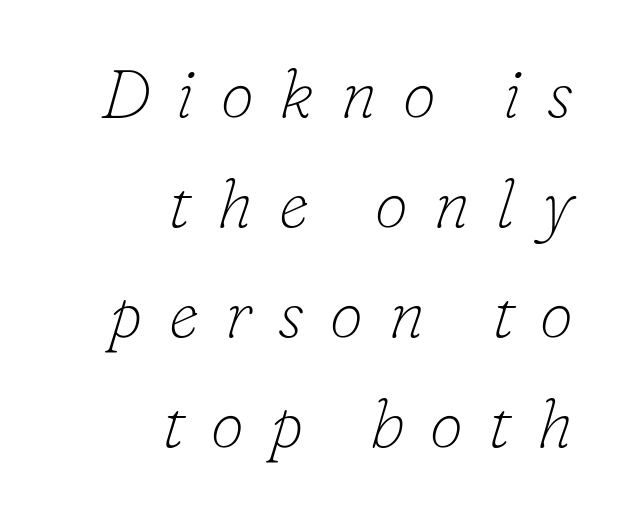
The image shows 68 px thin serif type, italic (leaning right); set right-aligned, normal line spacing (1.62x), unusually wide letter spacing (+0.38 em), not underlined; low stroke contrast and a small x-height.
